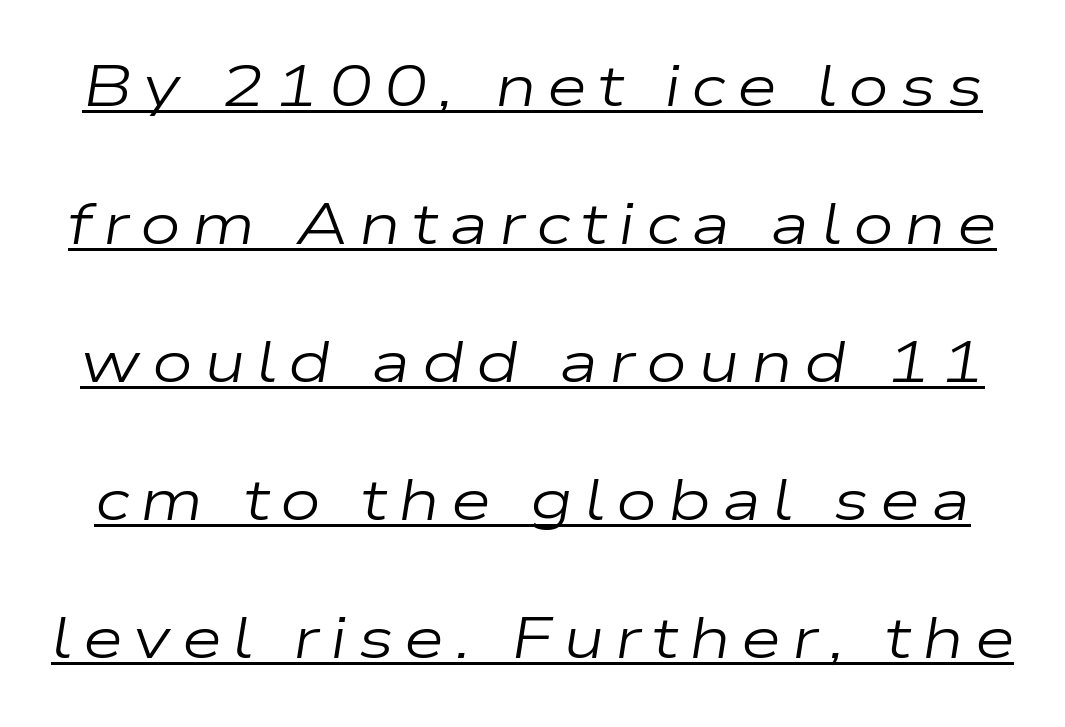
The passage shown is typed in a proportional face where columns would drift. There's an unmistakable incline to the writing here. These characters rest on top of a visible drawn line. Stroke thickness stays within the range of a standard reading face or lighter. What's the leading like? Stretched, with rows far apart.
